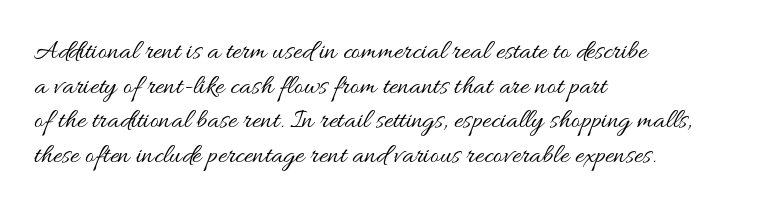
Q: Is the text bold? A: No.
Q: Is the text italic (slanted)? A: Yes.
Q: Is the text underlined? A: No.
Q: How is the paragraph aligned? A: Left-aligned.
Q: Is the spacing between letters normal or unusually wide? A: Normal.
Q: Width (condensed, normal, or wide)? A: Wide.
Q: Stroke contrast? A: Medium.
Q: x-height? A: Small.
Q: Monospaced? A: No.
